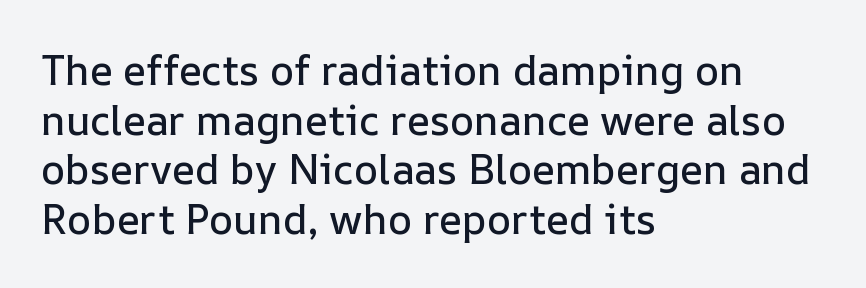
The face used here is proportionally spaced, like ordinary book or web type. Characters remain perfectly vertical along every line. Casual observation: everything's shoved over to the left. Nothing unusual about the tracking: characters are spaced as the font intends.
